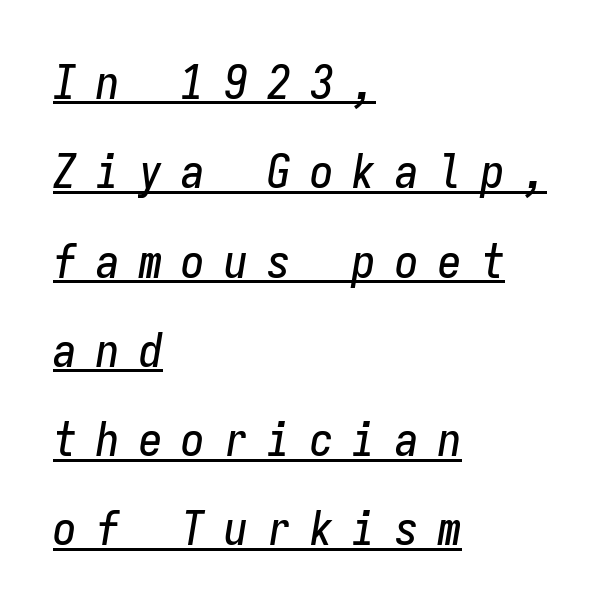
{"italic": "yes", "lean": "right", "slant_degrees": 9, "width": "condensed", "stroke_contrast": "low", "x_height": "medium", "monospaced": "yes", "underline": "yes", "align": "left", "line_spacing": "loose", "line_spacing_ratio": 1.9, "letter_spacing": "wide", "letter_spacing_em": 0.41, "glyph_px": 47}
